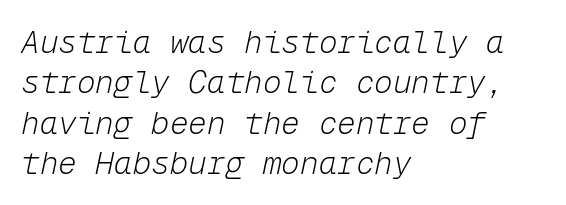
Q: Is the text bold? A: No.
Q: Is the text italic (slanted)? A: Yes, it leans right by about 12 degrees.
Q: Is the text underlined? A: No.
Q: How is the paragraph aligned? A: Left-aligned.
Q: Is the spacing between letters normal or unusually wide? A: Normal.
Q: Is the spacing between lines tight, normal or loose? A: Normal.
Q: Width (condensed, normal, or wide)? A: Normal.
Q: Stroke contrast? A: Low.
Q: x-height? A: Medium.
Q: Monospaced? A: Yes.
